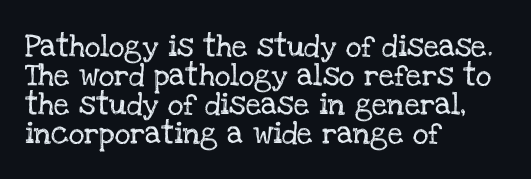
{"italic": "no", "underline": "no", "align": "left", "line_spacing": "normal", "line_spacing_ratio": 1.32, "letter_spacing": "normal", "letter_spacing_em": 0.0, "glyph_px": 22}
